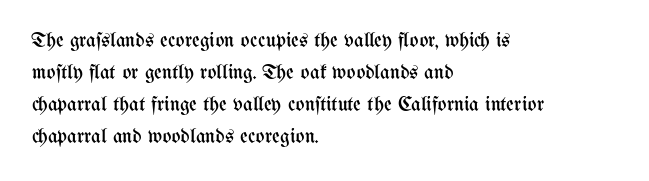
{"italic": "no", "bold": "no", "underline": "no", "align": "left", "line_spacing": "normal", "line_spacing_ratio": 1.53, "letter_spacing": "normal", "letter_spacing_em": 0.0, "glyph_px": 21}
